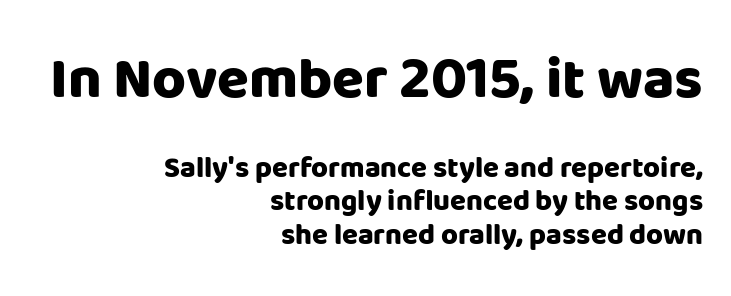
The image shows 58 px heavy sans-serif type, upright; set right-aligned, line spacing 1.16x, normal letter spacing, not underlined; the first (top) block is 2.0x larger; low stroke contrast and a large x-height.
